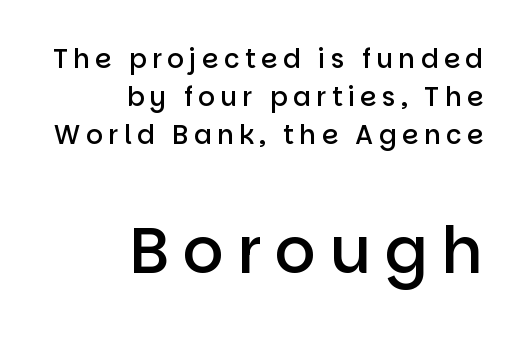
Q: Is the text bold? A: Semi-bold.
Q: Is the text italic (slanted)? A: No, it is upright.
Q: Is the typeface a serif or a sans-serif typeface? A: Sans-serif.
Q: Is the text underlined? A: No.
Q: How is the paragraph aligned? A: Right-aligned.
Q: Is the spacing between letters normal or unusually wide? A: Unusually wide.
Q: Is the spacing between lines tight, normal or loose? A: Normal.
Q: Which block of text is set in a larger size, the first (top) or the second (bottom)? A: The second (bottom) one.
Q: Width (condensed, normal, or wide)? A: Normal.
Q: Stroke contrast? A: Low.
Q: x-height? A: Large.
Q: Monospaced? A: No.
